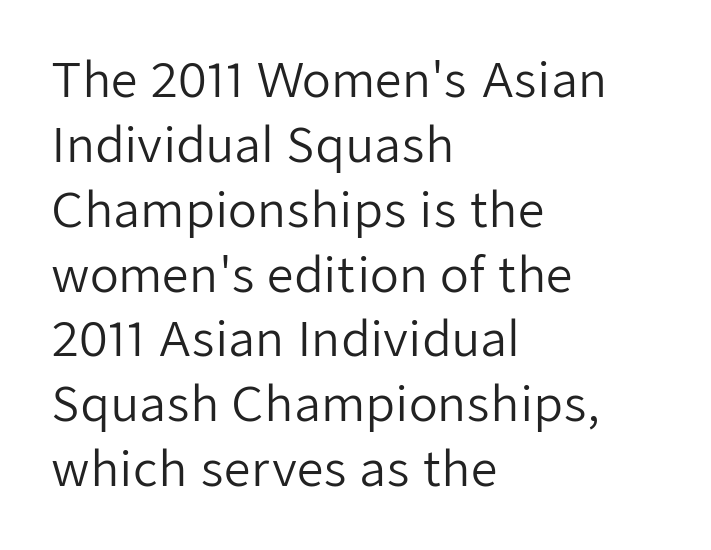
The image shows 47 px regular-weight sans-serif type, upright; set left-aligned, normal line spacing (1.38x), normal letter spacing, not underlined; low stroke contrast and a medium x-height.
